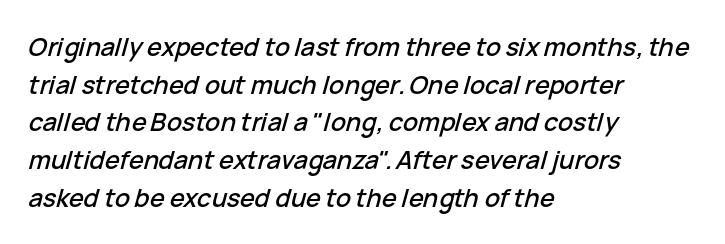
{"italic": "yes", "lean": "right", "slant_degrees": 15, "underline": "no", "align": "left", "line_spacing": "normal", "line_spacing_ratio": 1.51, "letter_spacing": "normal", "letter_spacing_em": 0.0, "glyph_px": 25}
